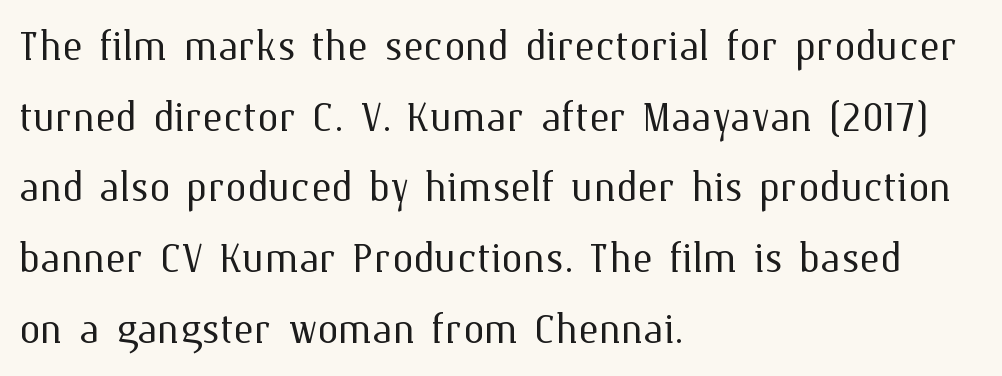
The image shows 54 px light type, upright; set left-aligned, normal line spacing (1.31x), normal letter spacing, not underlined; medium stroke contrast and a medium x-height.
